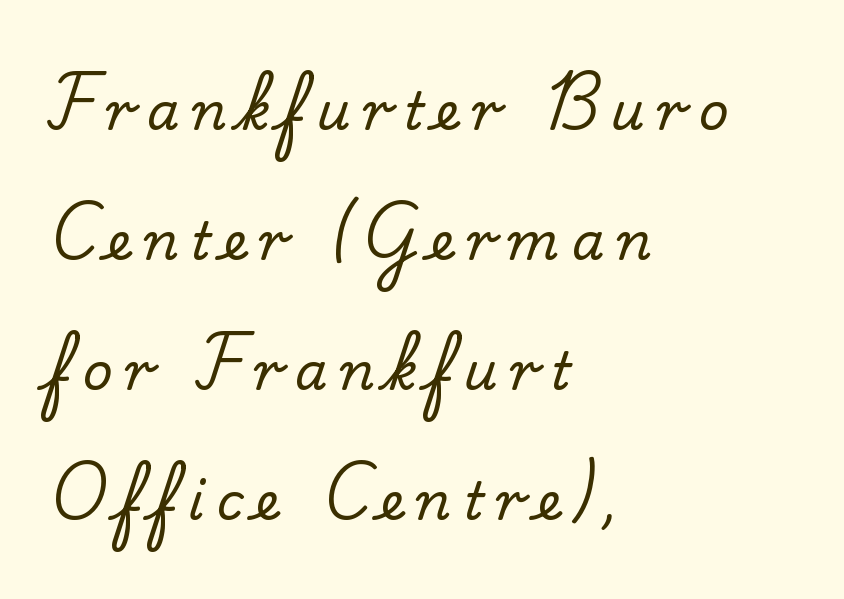
Q: Is the text italic (slanted)? A: Yes.
Q: Is the typeface a serif or a sans-serif typeface? A: Serif.
Q: Is the text underlined? A: No.
Q: How is the paragraph aligned? A: Left-aligned.
Q: Is the spacing between letters normal or unusually wide? A: Unusually wide.
Q: Is the spacing between lines tight, normal or loose? A: Loose.
Q: Width (condensed, normal, or wide)? A: Normal.
Q: Stroke contrast? A: Low.
Q: x-height? A: Small.
Q: Monospaced? A: No.
